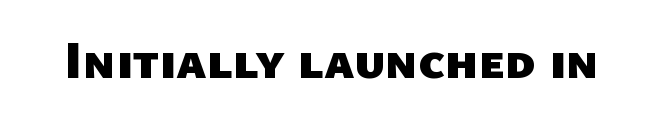
{"serif": "no", "bold": "yes", "weight": "heavy", "width": "normal", "stroke_contrast": "low", "x_height": "medium", "monospaced": "no", "underline": "no", "letter_spacing": "normal", "letter_spacing_em": 0.0, "glyph_px": 53}
